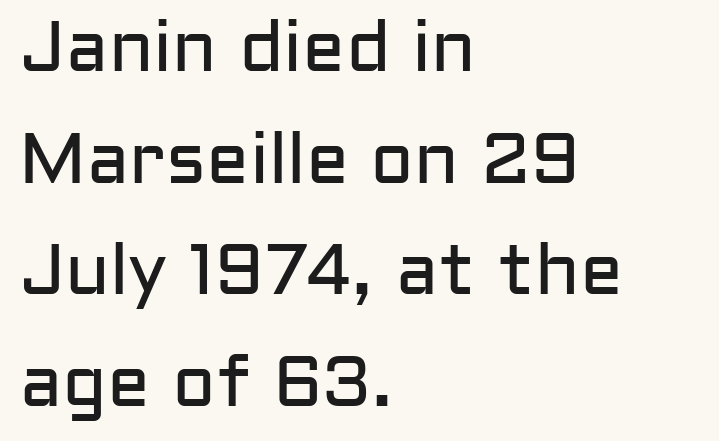
Q: Is the text bold? A: No.
Q: Is the text italic (slanted)? A: No, it is upright.
Q: Is the typeface a serif or a sans-serif typeface? A: Sans-serif.
Q: Is the text underlined? A: No.
Q: How is the paragraph aligned? A: Left-aligned.
Q: Is the spacing between letters normal or unusually wide? A: Normal.
Q: Is the spacing between lines tight, normal or loose? A: Normal.
Q: Width (condensed, normal, or wide)? A: Normal.
Q: Stroke contrast? A: Low.
Q: x-height? A: Medium.
Q: Monospaced? A: No.
